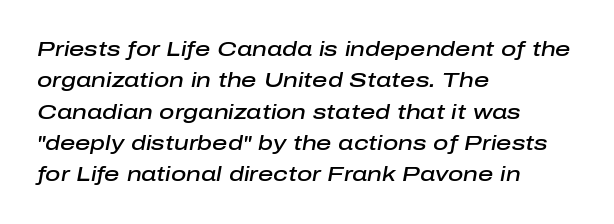
This sample uses an oblique cut, with every glyph tilted off the vertical. This is moderately heavy type, rendered in semibold. The rows are spaced the way most documents space them. Does the copy run flush right? No — it runs flush left.
